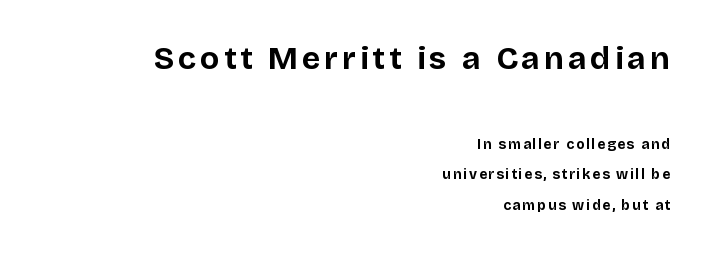
{"serif": "no", "italic": "no", "bold": "yes", "weight": "bold", "width": "normal", "stroke_contrast": "low", "x_height": "large", "monospaced": "no", "underline": "no", "align": "right", "line_spacing": "loose", "line_spacing_ratio": 2.19, "larger_block": "first", "size_ratio": 2.29, "glyph_px": 32}
